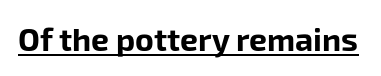
Q: Is the text bold? A: Yes.
Q: Is the text italic (slanted)? A: No, it is upright.
Q: Is the typeface a serif or a sans-serif typeface? A: Sans-serif.
Q: Is the text underlined? A: Yes.
Q: Is the spacing between letters normal or unusually wide? A: Normal.
Q: Width (condensed, normal, or wide)? A: Normal.
Q: Stroke contrast? A: Low.
Q: x-height? A: Medium.
Q: Monospaced? A: No.
